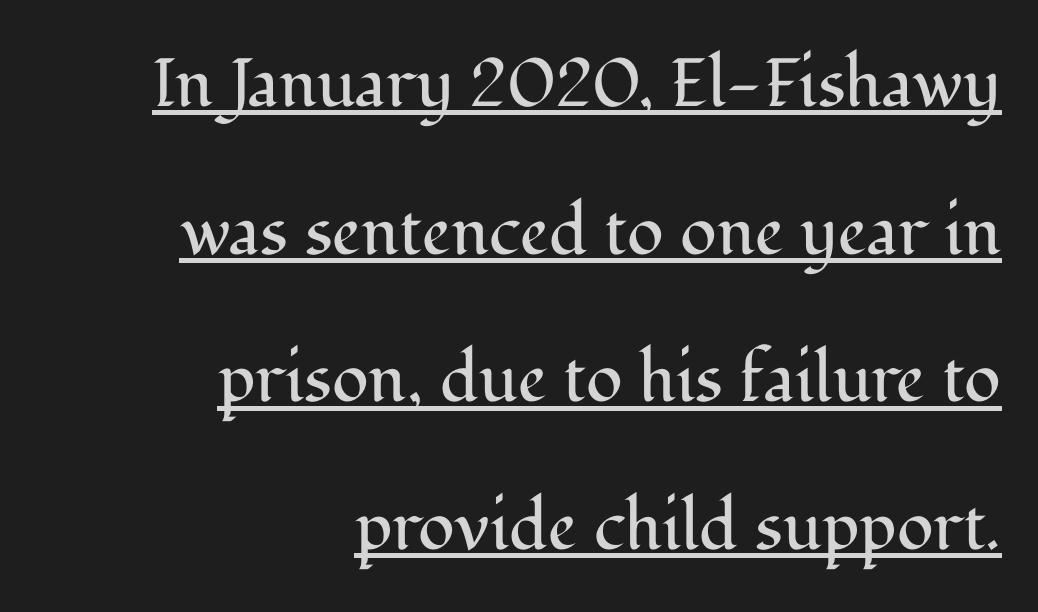
The image shows 68 px regular-weight serif type, upright; set right-aligned, loose line spacing (2.17x), normal letter spacing, underlined; medium stroke contrast and a medium x-height.
